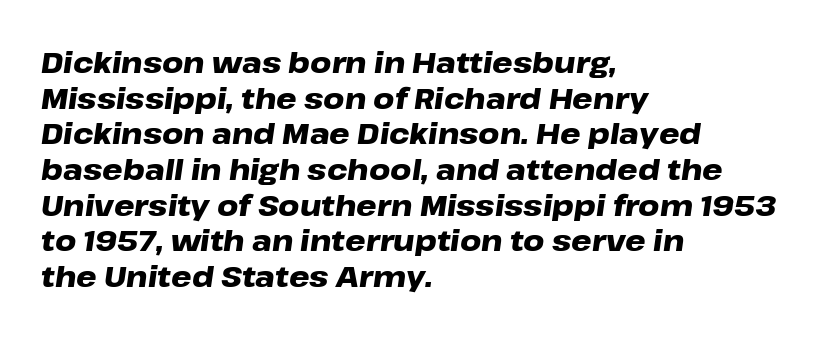
How heavy is the stroke? Heavy — this is a bold. Clear beneath every line of the passage. Between one letter and the next there's only the usual sliver of space. The compositor pushed each line to the left boundary.
